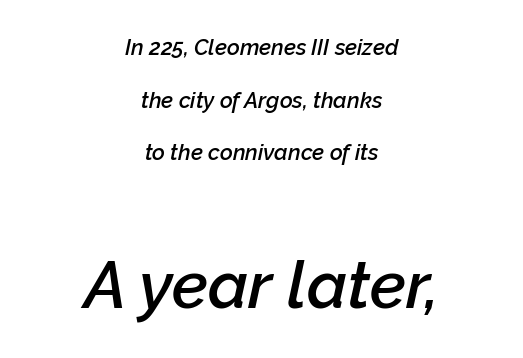
{"italic": "yes", "lean": "right", "slant_degrees": 12, "bold": "semi", "weight": "semibold", "width": "normal", "stroke_contrast": "low", "x_height": "medium", "monospaced": "no", "underline": "no", "align": "center", "line_spacing": "loose", "line_spacing_ratio": 2.39, "letter_spacing": "normal", "letter_spacing_em": 0.0, "larger_block": "second", "size_ratio": 3.0, "glyph_px": 66}
